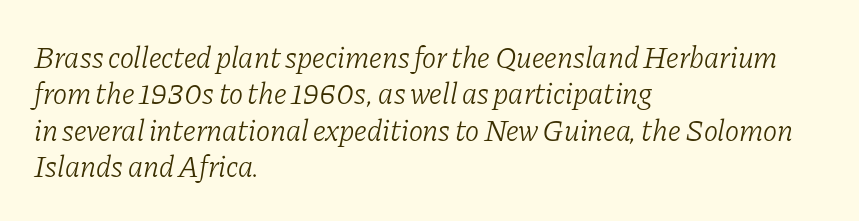
The image shows 30 px light serif type, italic (leaning right); set left-aligned, line spacing 1.21x, normal letter spacing, not underlined; low stroke contrast and a medium x-height.
